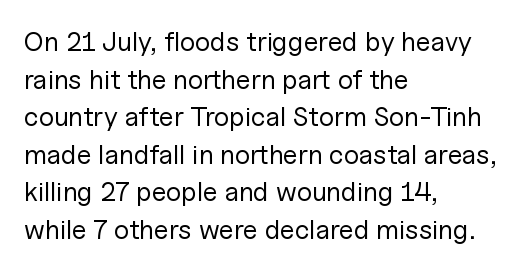
Notice how the stems are strictly vertical — no italics here. A bare baseline throughout the passage. Inter-character spacing is left at the font's built-in metrics. Vertical spacing — default. The ragged edge is on the right, which tells us the setting is flush left. The font sits on the lighter half of the weight spectrum, regular included.
